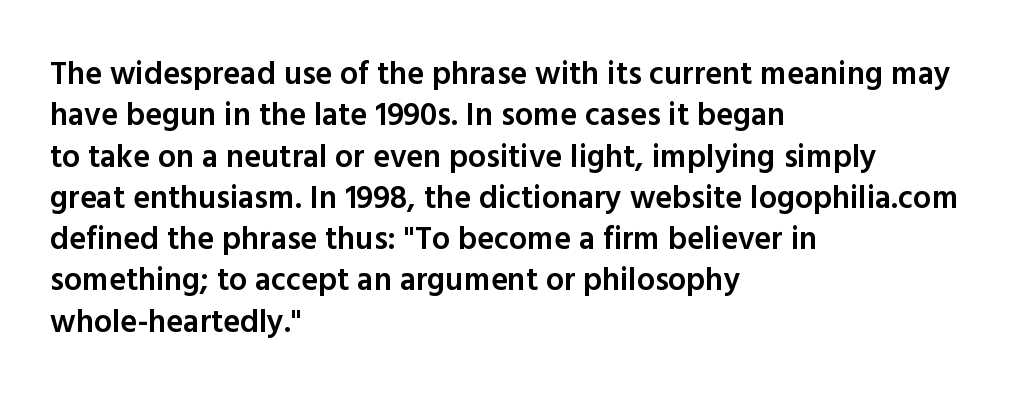
{"serif": "no", "italic": "no", "bold": "semi", "weight": "semibold", "width": "normal", "x_height": "medium", "monospaced": "no", "underline": "no", "align": "left", "line_spacing": "normal", "line_spacing_ratio": 1.29, "letter_spacing": "normal", "letter_spacing_em": 0.0, "glyph_px": 32}
